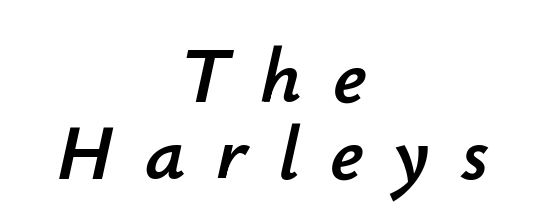
Q: Is the text italic (slanted)? A: Yes, it leans right by about 12 degrees.
Q: Is the text underlined? A: No.
Q: How is the paragraph aligned? A: Centered.
Q: Is the spacing between letters normal or unusually wide? A: Unusually wide.
Q: Is the spacing between lines tight, normal or loose? A: Tight.
Q: Width (condensed, normal, or wide)? A: Normal.
Q: Stroke contrast? A: Low.
Q: x-height? A: Small.
Q: Monospaced? A: No.
